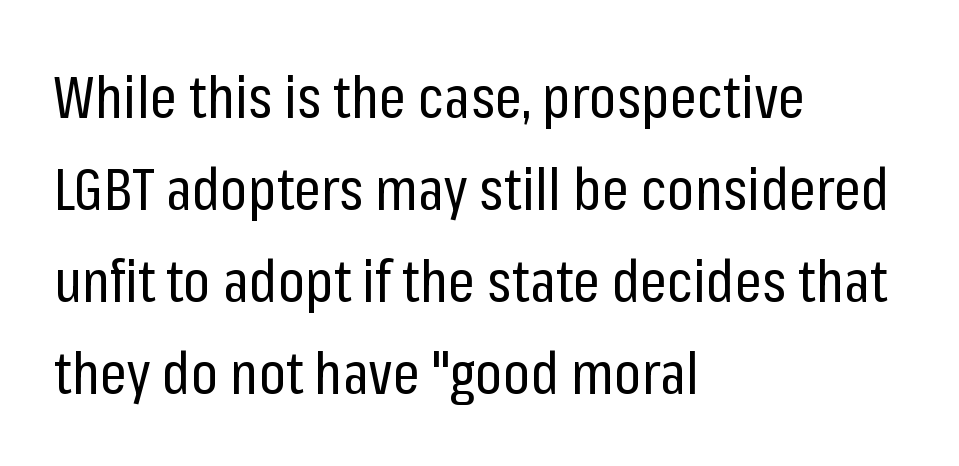
The image shows 59 px regular-weight, condensed sans-serif type, upright; set left-aligned, normal line spacing (1.56x), normal letter spacing, not underlined; low stroke contrast and a medium x-height.
